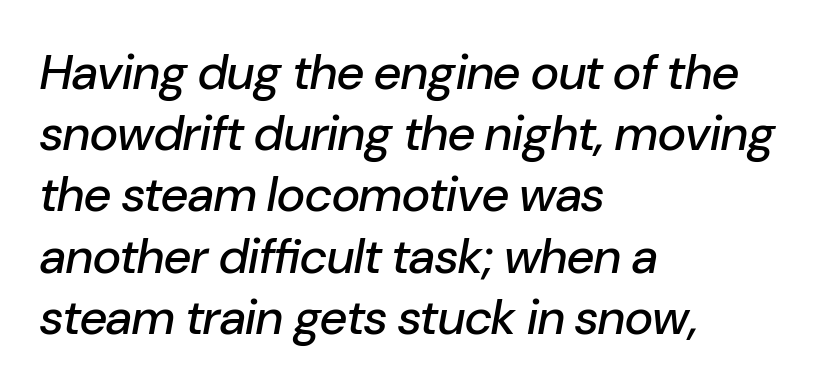
The image shows 49 px text type, italic (leaning right); set left-aligned, normal line spacing (1.25x), normal letter spacing, not underlined; low stroke contrast and a medium x-height.
